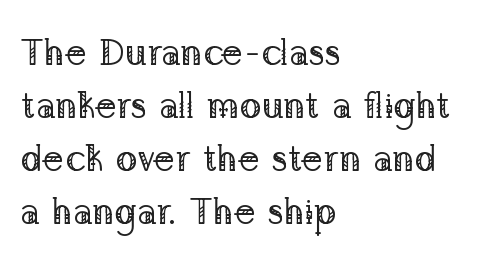
The image shows 37 px regular-weight serif type, upright; set left-aligned, normal line spacing (1.43x), normal letter spacing, not underlined; low stroke contrast and a medium x-height.
